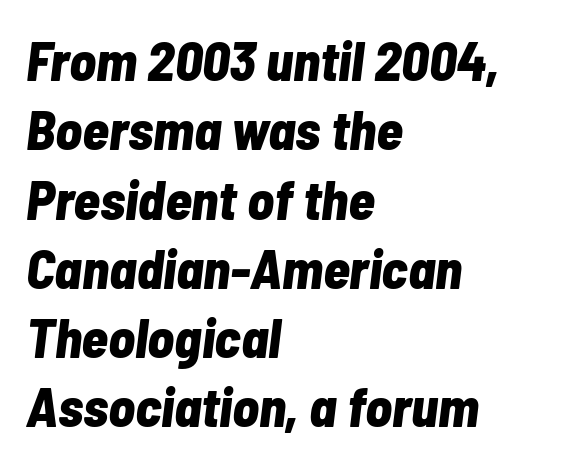
{"italic": "yes", "lean": "right", "slant_degrees": 7, "bold": "yes", "weight": "bold", "width": "condensed", "stroke_contrast": "low", "x_height": "medium", "monospaced": "no", "underline": "no", "align": "left", "line_spacing": "normal", "line_spacing_ratio": 1.26, "letter_spacing": "normal", "letter_spacing_em": 0.0, "glyph_px": 55}
